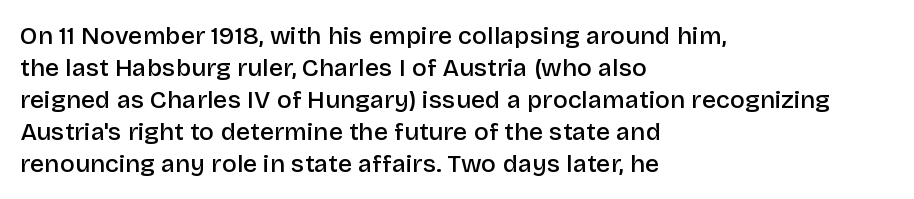
{"italic": "no", "bold": "semi", "underline": "no", "align": "left", "line_spacing": "normal", "line_spacing_ratio": 1.28, "letter_spacing": "normal", "letter_spacing_em": 0.0, "glyph_px": 25}
